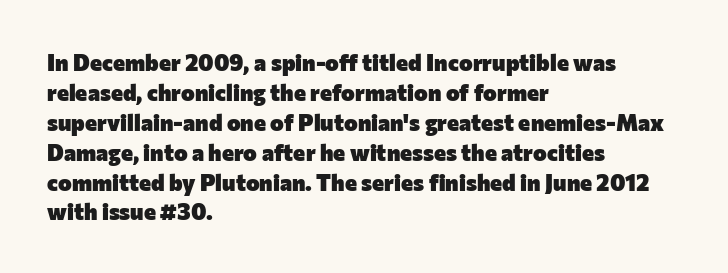
Designer's note — italics off, roman on. Clear beneath every line of the passage. Set as a true bold cut, around the 700 mark. How would I describe the line gaps? Plain and ordinary.
